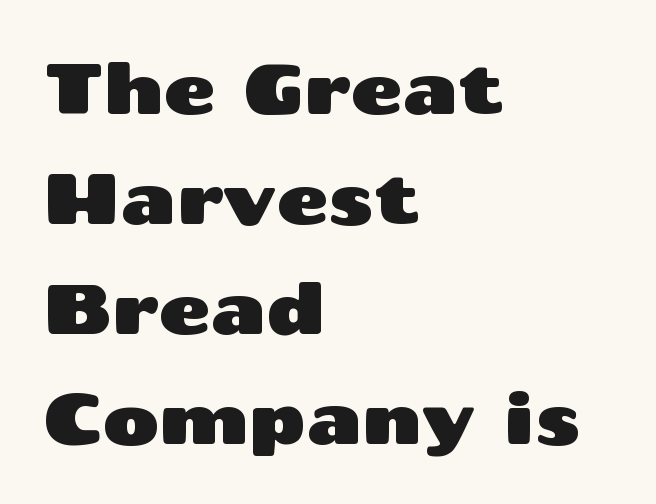
The image shows 70 px wide sans-serif type, upright; set left-aligned, normal line spacing (1.57x), normal letter spacing, not underlined; medium stroke contrast and a medium x-height.
